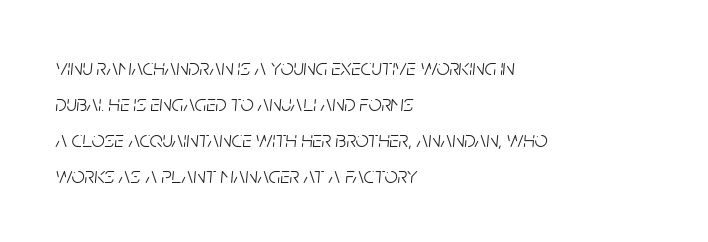
Q: Is the text bold? A: No.
Q: Is the text italic (slanted)? A: Yes, it leans right by about 5 degrees.
Q: Is the text underlined? A: No.
Q: How is the paragraph aligned? A: Left-aligned.
Q: Is the spacing between letters normal or unusually wide? A: Normal.
Q: Is the spacing between lines tight, normal or loose? A: Normal.
